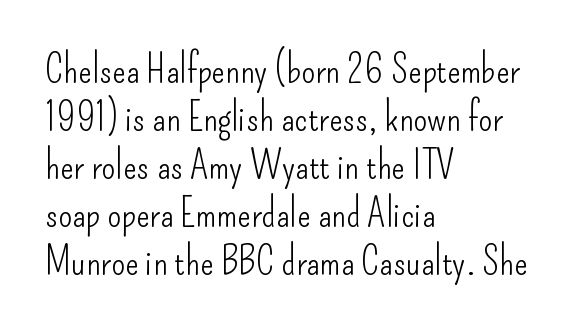
{"serif": "no", "italic": "no", "bold": "no", "weight": "light", "width": "condensed", "stroke_contrast": "low", "x_height": "small", "monospaced": "no", "underline": "no", "align": "left", "line_spacing_ratio": 1.2, "letter_spacing": "normal", "letter_spacing_em": 0.0, "glyph_px": 40}
